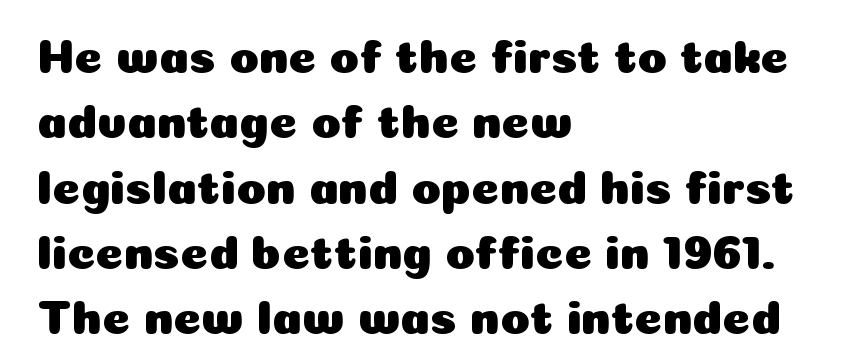
{"serif": "no", "italic": "no", "width": "normal", "stroke_contrast": "low", "x_height": "medium", "monospaced": "no", "underline": "no", "align": "left", "line_spacing": "normal", "line_spacing_ratio": 1.36, "letter_spacing": "normal", "letter_spacing_em": 0.0, "glyph_px": 48}
